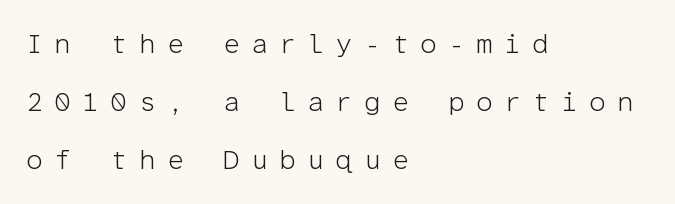
Typeset ragged right — the left edge is the straight one. Each new line begins a long way beneath the previous one. The baseline area is clear. Is the type heavy? It reads as light-to-regular instead. This sample uses an upright cut, with every glyph sitting square on the baseline.
